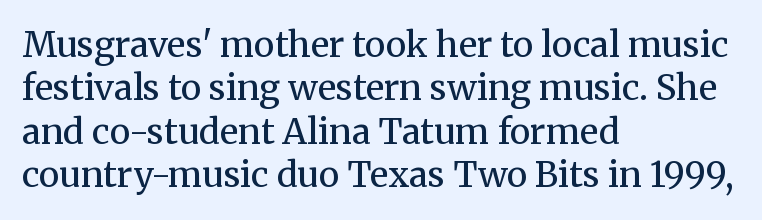
Caption: face not bold, strokes unweighted. The letters advance in unequal steps, a hallmark of proportional type. Note: serifs present on the glyphs. Notice how the stems are strictly vertical — no italics here.
